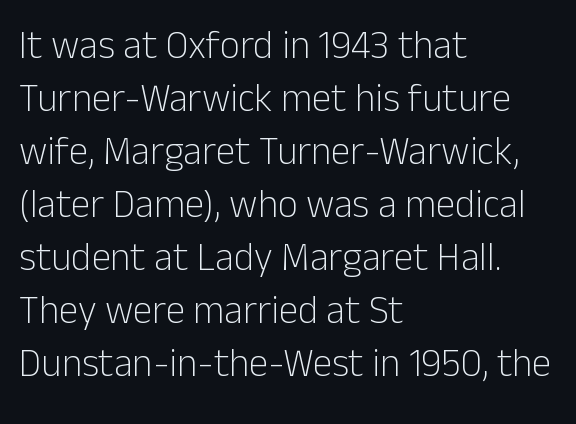
Q: Is the text bold? A: No.
Q: Is the text italic (slanted)? A: No, it is upright.
Q: Is the typeface a serif or a sans-serif typeface? A: Sans-serif.
Q: Is the text underlined? A: No.
Q: How is the paragraph aligned? A: Left-aligned.
Q: Is the spacing between letters normal or unusually wide? A: Normal.
Q: Is the spacing between lines tight, normal or loose? A: Normal.
Q: Width (condensed, normal, or wide)? A: Normal.
Q: Stroke contrast? A: Low.
Q: x-height? A: Medium.
Q: Monospaced? A: No.
